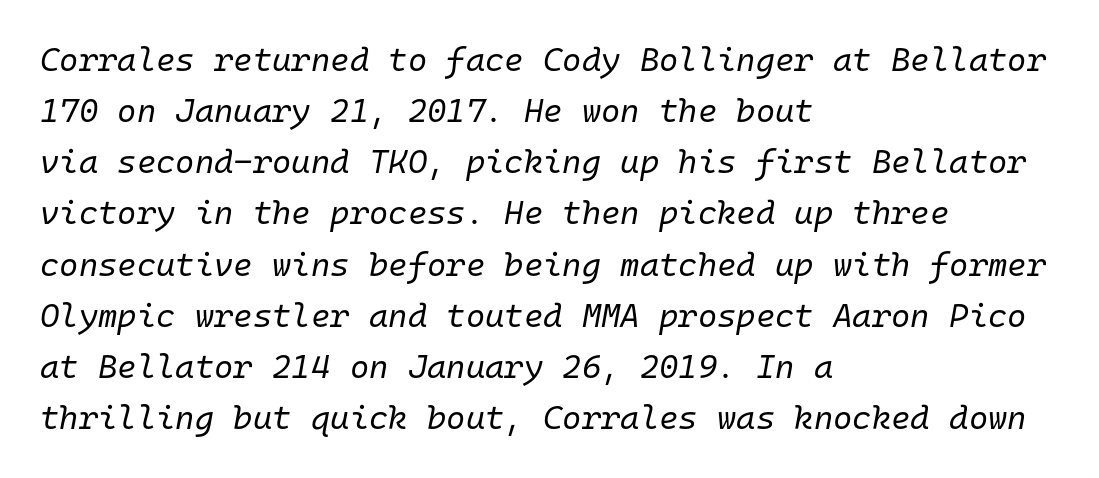
{"italic": "yes", "lean": "right", "slant_degrees": 10, "bold": "no", "weight": "regular", "width": "normal", "stroke_contrast": "low", "x_height": "medium", "monospaced": "yes", "underline": "no", "align": "left", "line_spacing": "normal", "line_spacing_ratio": 1.55, "letter_spacing": "normal", "letter_spacing_em": 0.0, "glyph_px": 33}
